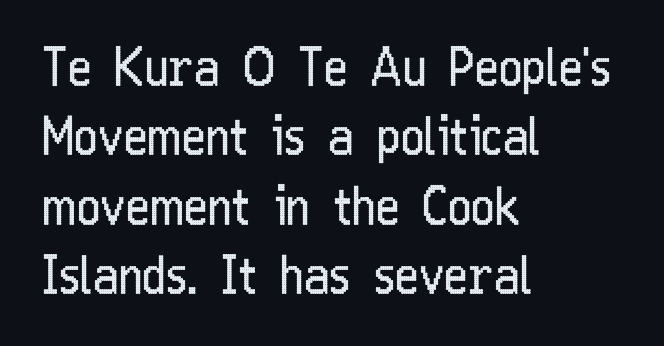
{"serif": "no", "italic": "no", "bold": "no", "weight": "regular", "width": "condensed", "stroke_contrast": "low", "x_height": "medium", "monospaced": "no", "underline": "no", "align": "left", "line_spacing": "normal", "line_spacing_ratio": 1.36, "letter_spacing": "normal", "letter_spacing_em": 0.0, "glyph_px": 51}
